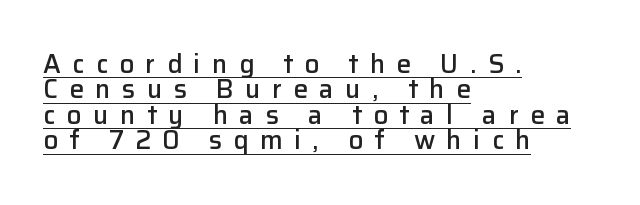
Q: Is the text bold? A: Semi-bold.
Q: Is the text italic (slanted)? A: No, it is upright.
Q: Is the text underlined? A: Yes.
Q: How is the paragraph aligned? A: Left-aligned.
Q: Is the spacing between letters normal or unusually wide? A: Unusually wide.
Q: Is the spacing between lines tight, normal or loose? A: Tight.
